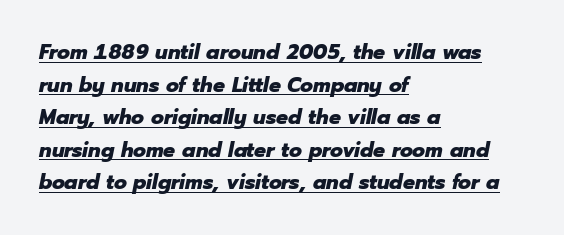
{"italic": "yes", "lean": "right", "slant_degrees": 12, "bold": "yes", "underline": "yes", "align": "left", "line_spacing": "normal", "line_spacing_ratio": 1.55, "letter_spacing": "normal", "letter_spacing_em": 0.0, "glyph_px": 21}
